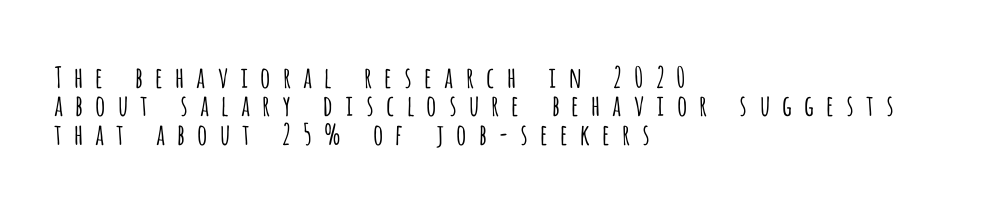
A classic flush-left, rag-right setting is used for this passage. Each row of text sits above clean, open space. Stems and bowls with no extra thickness — not bold. Does the lettering tilt? It doesn't — this is upright. The passage shown stacks its lines with hardly any gap. There is plenty of visible air inserted between adjacent glyphs.
